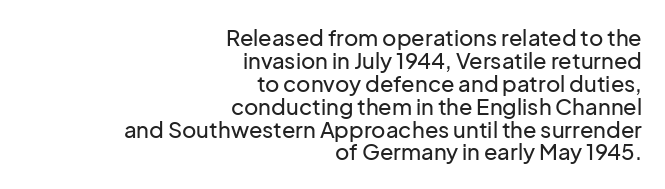
The image shows 22 px text type, upright; set right-aligned, tight line spacing (1.04x), normal letter spacing, not underlined.
